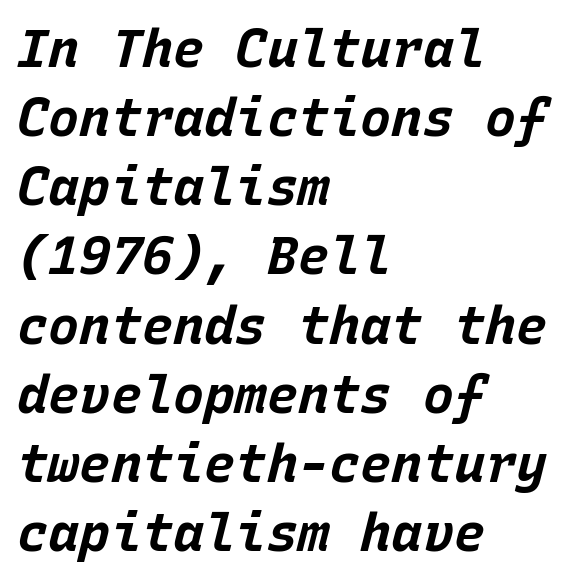
{"italic": "yes", "lean": "right", "slant_degrees": 15, "bold": "yes", "weight": "bold", "width": "normal", "stroke_contrast": "low", "x_height": "large", "monospaced": "yes", "underline": "no", "align": "left", "line_spacing": "normal", "line_spacing_ratio": 1.33, "letter_spacing": "normal", "letter_spacing_em": 0.0, "glyph_px": 52}
